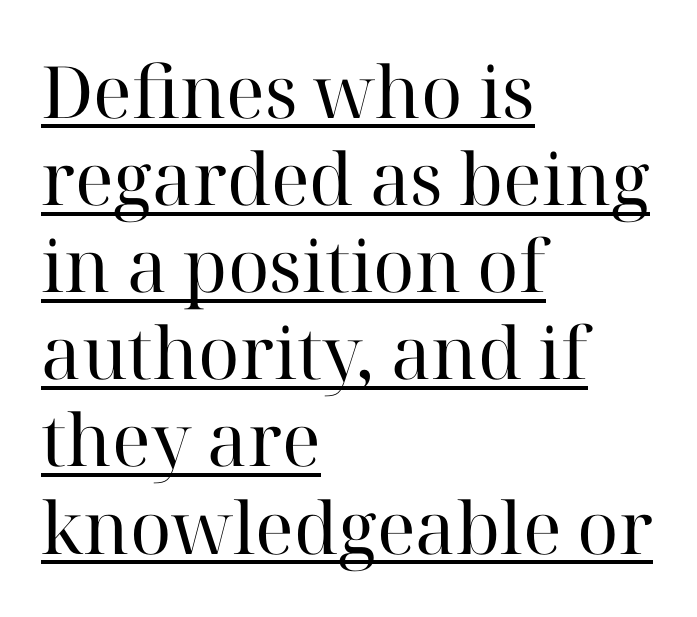
The image shows 72 px regular-weight serif type, upright; set left-aligned, line spacing 1.21x, normal letter spacing, underlined; high stroke contrast and a medium x-height.
